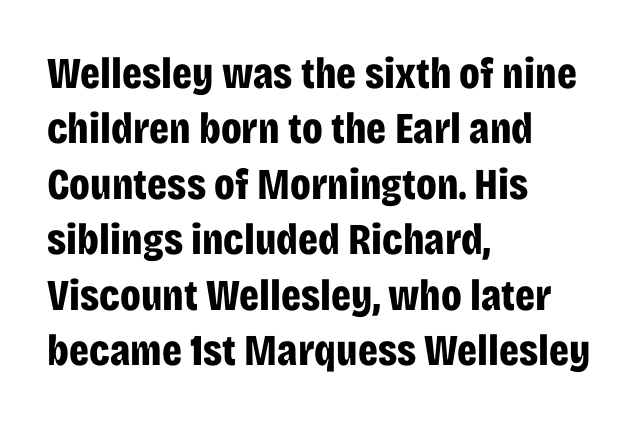
Q: Is the text bold? A: Yes.
Q: Is the text italic (slanted)? A: No, it is upright.
Q: Is the typeface a serif or a sans-serif typeface? A: Sans-serif.
Q: Is the text underlined? A: No.
Q: How is the paragraph aligned? A: Left-aligned.
Q: Is the spacing between letters normal or unusually wide? A: Normal.
Q: Is the spacing between lines tight, normal or loose? A: Normal.
Q: Width (condensed, normal, or wide)? A: Condensed.
Q: Stroke contrast? A: Low.
Q: x-height? A: Large.
Q: Monospaced? A: No.
